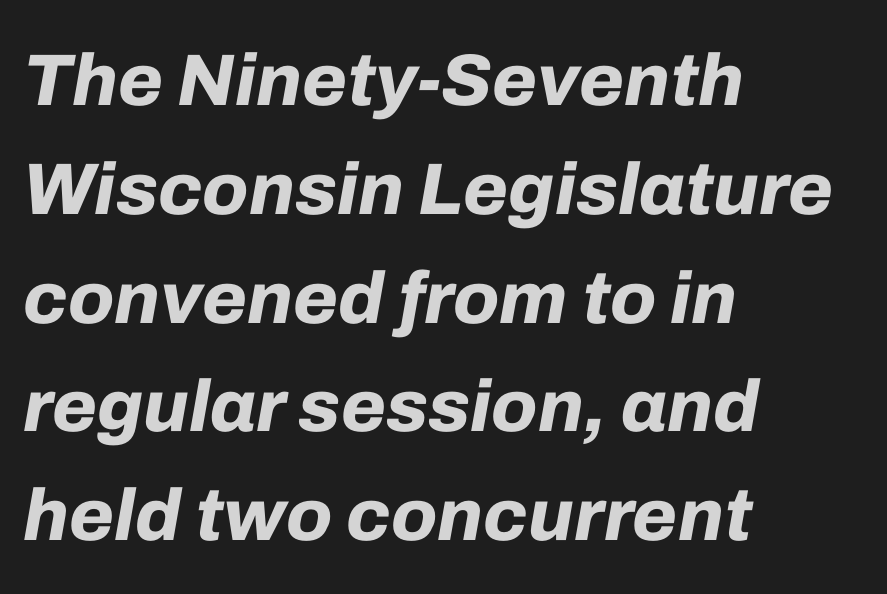
The image shows 73 px bold type, italic (leaning right); set left-aligned, normal line spacing (1.49x), normal letter spacing, not underlined; low stroke contrast and a medium x-height.
